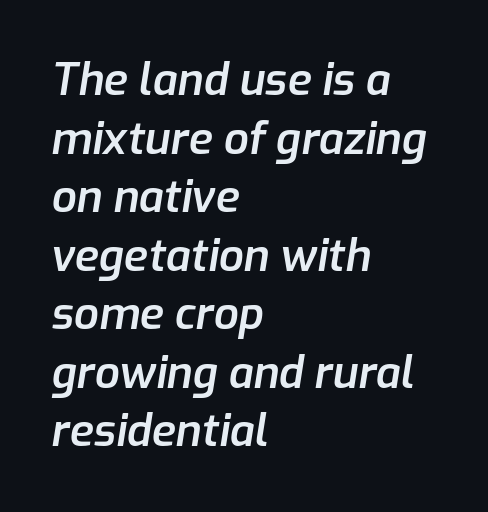
Posture: slanted. Horizontal alignment here is leftward, the default for most running prose. The glyphs have the mass of a demibold cut, below bold. Each letter keeps its own natural width here, so spacing adapts to shape. The rows are spaced the way most documents space them. This rendering leaves character spacing at its baseline value.
